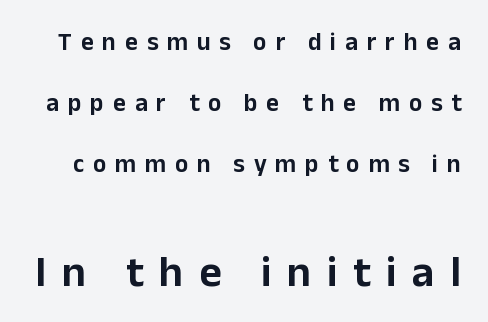
{"serif": "no", "italic": "no", "width": "normal", "stroke_contrast": "low", "x_height": "medium", "monospaced": "no", "underline": "no", "line_spacing": "loose", "line_spacing_ratio": 2.45, "letter_spacing": "wide", "letter_spacing_em": 0.35, "larger_block": "second", "size_ratio": 1.76, "glyph_px": 44}
